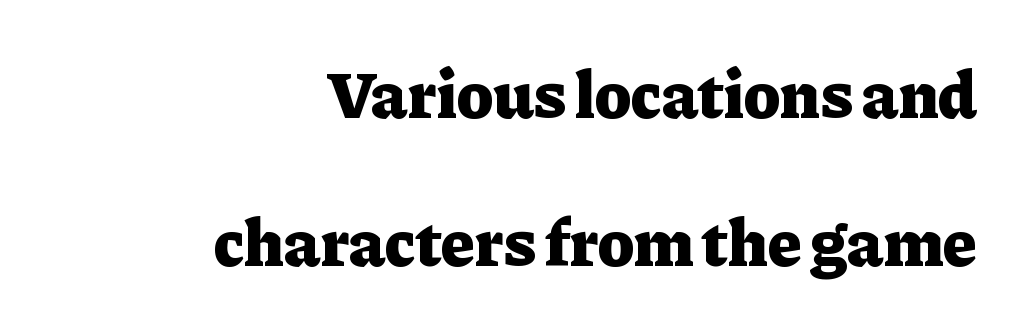
The image shows 68 px heavy serif type, upright; set right-aligned, loose line spacing (2.17x), normal letter spacing, not underlined; low stroke contrast and a medium x-height.
